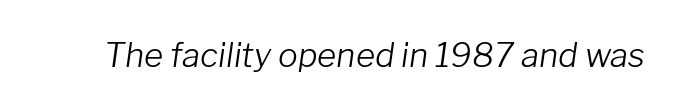
Q: Is the text bold? A: No.
Q: Is the text italic (slanted)? A: Yes, it leans right by about 8 degrees.
Q: Is the text underlined? A: No.
Q: Is the spacing between letters normal or unusually wide? A: Normal.
Q: Width (condensed, normal, or wide)? A: Normal.
Q: Stroke contrast? A: Low.
Q: x-height? A: Medium.
Q: Monospaced? A: No.
